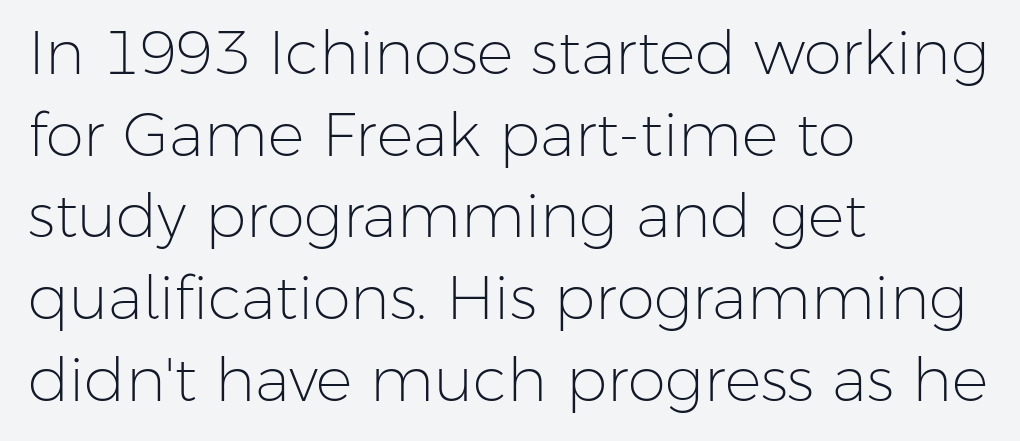
The image shows 61 px light sans-serif type, upright; set left-aligned, normal line spacing (1.34x), normal letter spacing, not underlined; low stroke contrast and a medium x-height.
